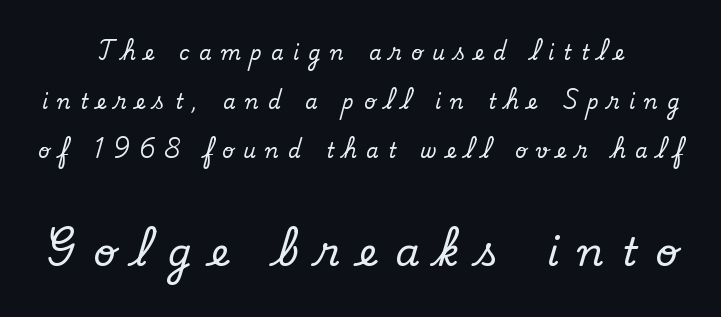
{"serif": "yes", "width": "normal", "stroke_contrast": "low", "x_height": "small", "monospaced": "no", "underline": "no", "line_spacing": "loose", "line_spacing_ratio": 2.45, "letter_spacing": "wide", "letter_spacing_em": 0.47, "larger_block": "second", "size_ratio": 1.95, "glyph_px": 39}
